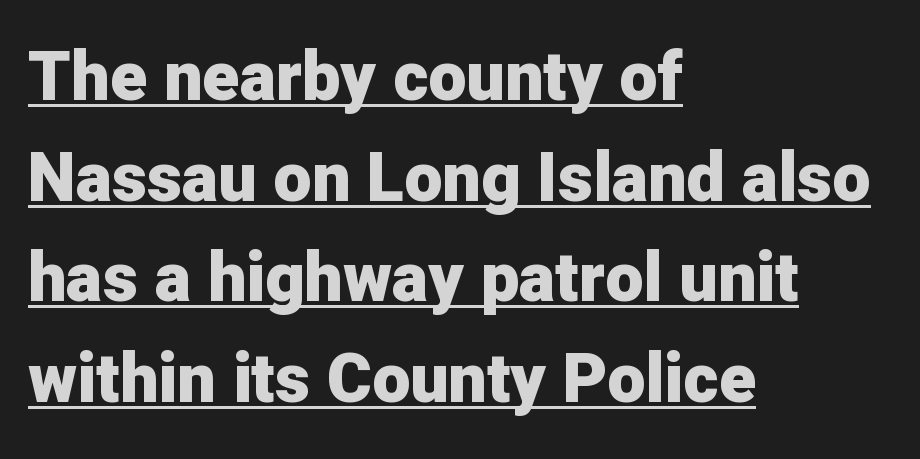
Visually the block forms a straight wall on the left and a jagged coastline on the right. Notice how thick the strokes are: this is what a full bold looks like. A typesetter would call this leading conventional body-copy spacing. Note: no serifs on the glyphs. Proportional: the letters do not fall into vertical columns. Designer's note — italics off, roman on.
